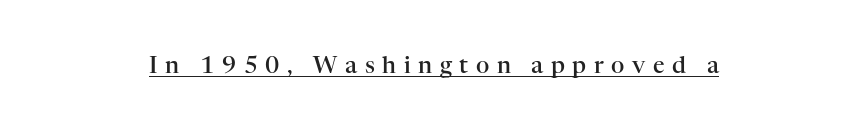
A typographer would call this underscored text. Substantial extra tracking has been applied to these lines. The face used here is a semibold: visibly heavier than regular, lighter than bold. The lettering stays uniformly vertical, giving the passage a roman look.
